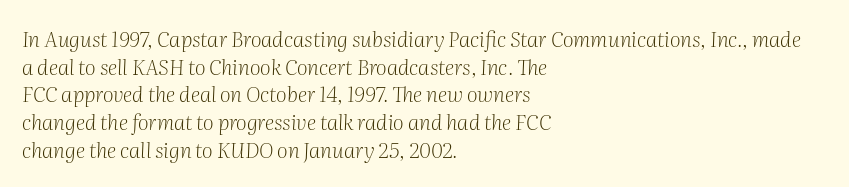
Q: Is the text bold? A: No.
Q: Is the text italic (slanted)? A: Yes, it leans right by about 2 degrees.
Q: Is the text underlined? A: No.
Q: How is the paragraph aligned? A: Left-aligned.
Q: Is the spacing between letters normal or unusually wide? A: Normal.
Q: Is the spacing between lines tight, normal or loose? A: Normal.
